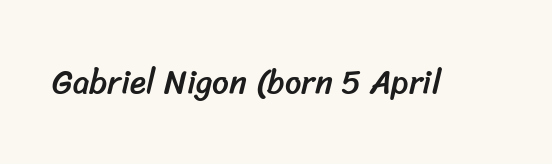
The face used here is a sans, in the tradition of grotesques and geometrics. Glyph-to-glyph distance matches everyday printed text. Plain, unruled lines of type. Looks like regular typesetting: each glyph gets only the width it needs.
